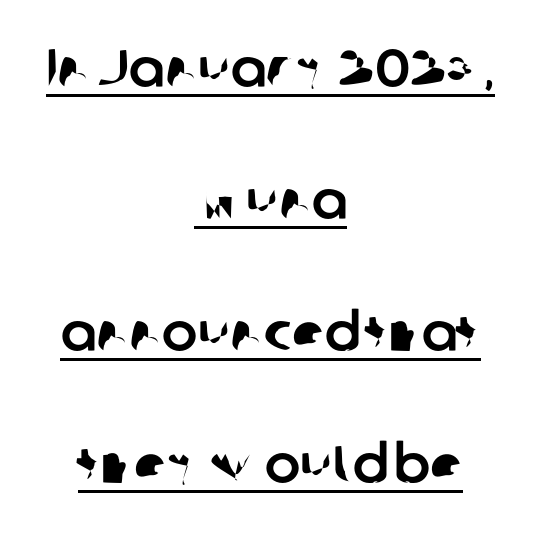
The image shows 53 px sans-serif type; set centered, loose line spacing (2.49x), normal letter spacing, underlined; low stroke contrast and a medium x-height.
